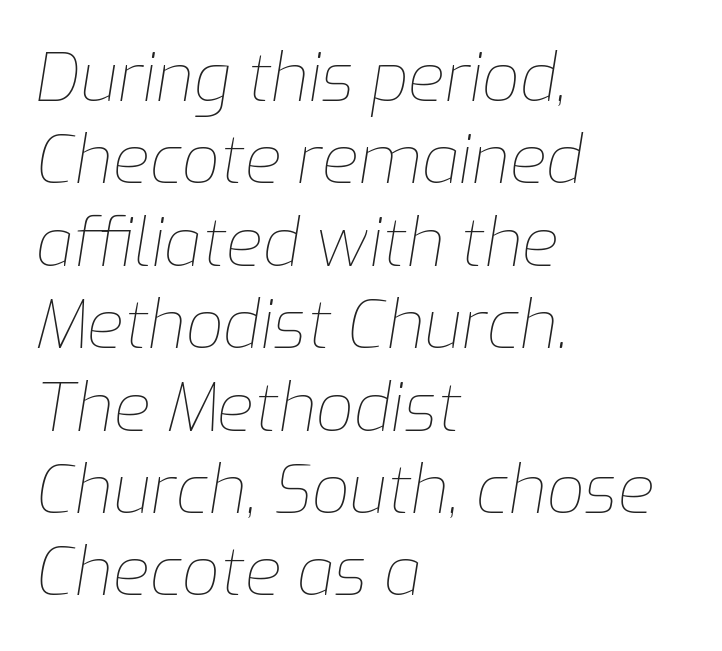
The image shows 67 px thin type, italic (leaning right); set left-aligned, line spacing 1.23x, normal letter spacing, not underlined; low stroke contrast and a medium x-height.
